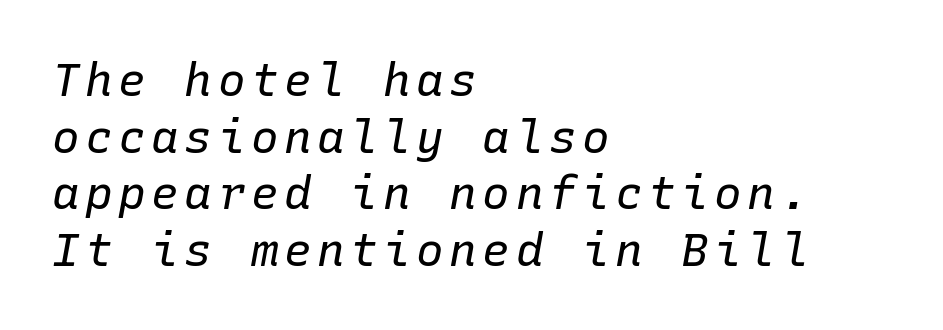
This rendering uses left alignment, leaving the right contour irregular. Do the characters align in a grid? Yes, the font is monospaced. No extra ink here — the face is not bold. Any mark beneath the type? The region is blank. Emphasis-style slanted type is in use.
